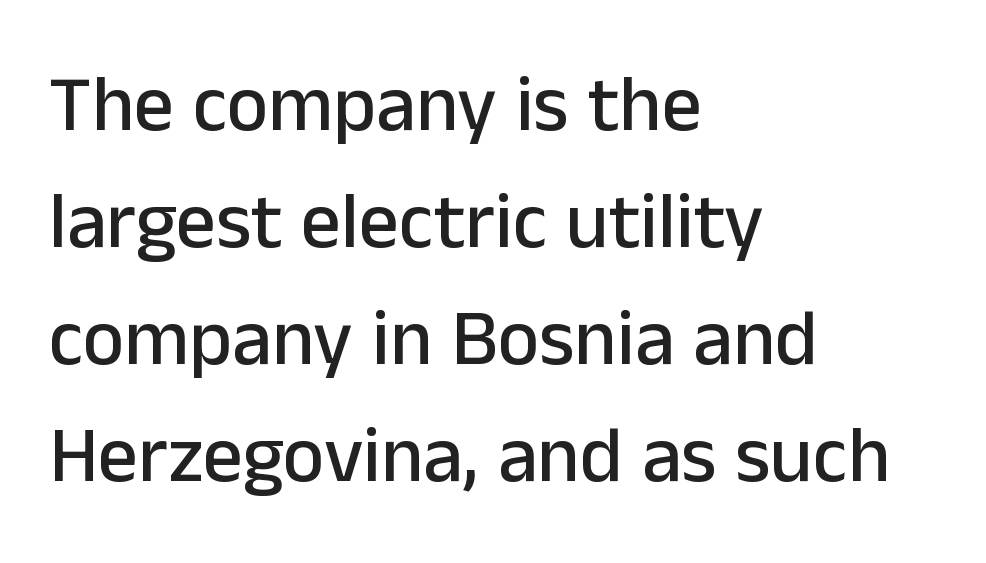
{"serif": "no", "italic": "no", "width": "normal", "stroke_contrast": "low", "x_height": "medium", "monospaced": "no", "underline": "no", "align": "left", "line_spacing": "normal", "line_spacing_ratio": 1.48, "letter_spacing": "normal", "letter_spacing_em": 0.0, "glyph_px": 79}
